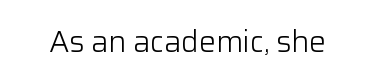
You can tell it's not italic because the verticals are truly vertical. Descender tails drop into unmarked territory. This is sans-serif lettering, the kind often seen on screens and signage. The passage shown is typed in a proportional face where columns would drift. Bold? No — there's no thickening of the strokes.
